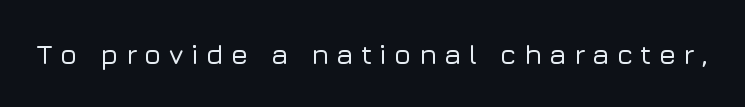
The lettering holds an erect, upright posture throughout. You could not count columns in this text — the font is proportionally spaced. Bare-footed words on every line. This sample uses a sans-serif face.
